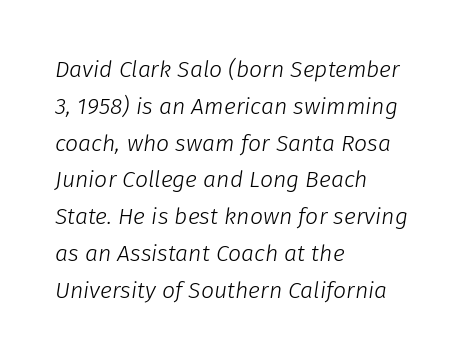
{"italic": "yes", "lean": "right", "slant_degrees": 8, "bold": "no", "underline": "no", "align": "left", "line_spacing": "normal", "line_spacing_ratio": 1.6, "letter_spacing": "normal", "letter_spacing_em": 0.0, "glyph_px": 23}
